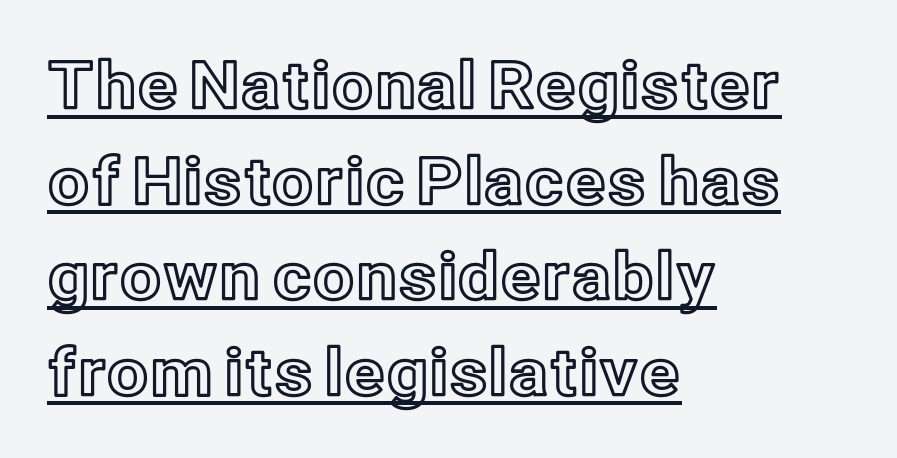
Q: Is the text italic (slanted)? A: No, it is upright.
Q: Is the text underlined? A: Yes.
Q: How is the paragraph aligned? A: Left-aligned.
Q: Is the spacing between letters normal or unusually wide? A: Normal.
Q: Is the spacing between lines tight, normal or loose? A: Normal.
Q: Width (condensed, normal, or wide)? A: Normal.
Q: x-height? A: Medium.
Q: Monospaced? A: No.
